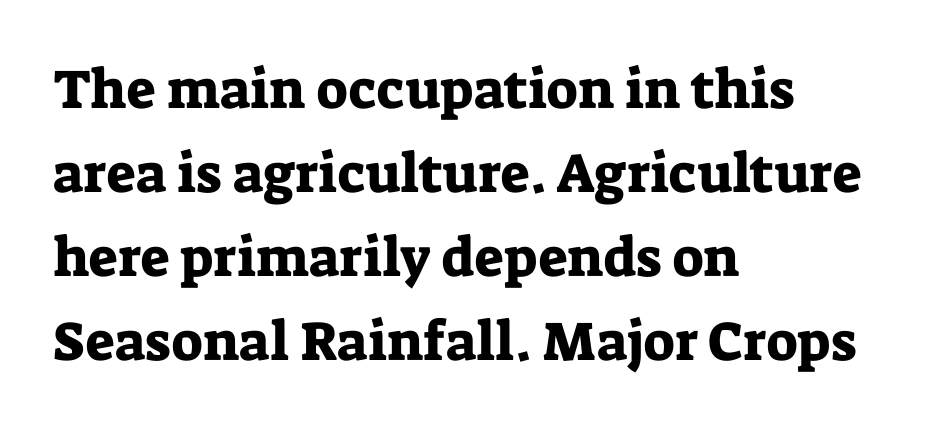
Q: Is the text italic (slanted)? A: No, it is upright.
Q: Is the typeface a serif or a sans-serif typeface? A: Serif.
Q: Is the text underlined? A: No.
Q: How is the paragraph aligned? A: Left-aligned.
Q: Is the spacing between letters normal or unusually wide? A: Normal.
Q: Is the spacing between lines tight, normal or loose? A: Normal.
Q: Width (condensed, normal, or wide)? A: Normal.
Q: Stroke contrast? A: Low.
Q: x-height? A: Medium.
Q: Monospaced? A: No.
